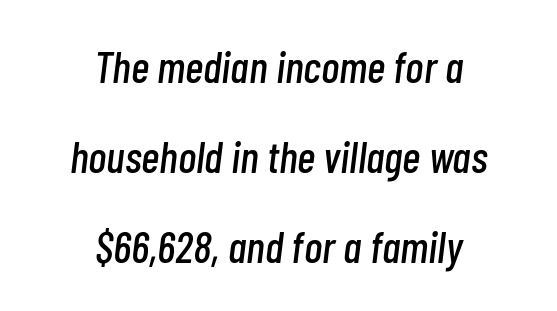
Spacing verdict: proportional, widths tailored to each character. The face used here is rendered with its standard letterfit. An italicized treatment has been applied to the whole sample. A clean baseline with only descenders dipping below it.
